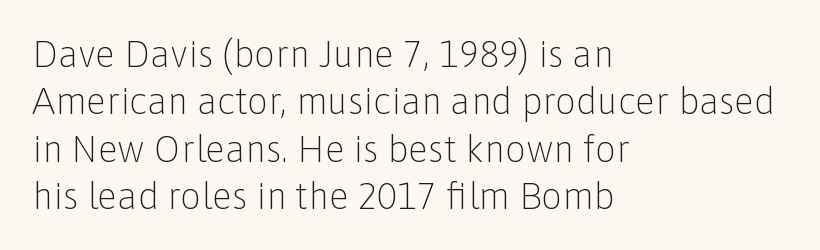
The image shows 37 px light sans-serif type, upright; set left-aligned, normal line spacing (1.28x), normal letter spacing, not underlined; low stroke contrast and a medium x-height.
